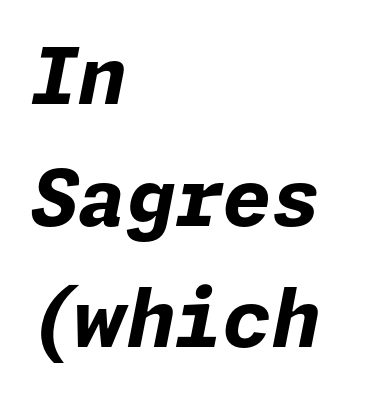
The image shows 78 px bold type, italic (leaning right); set left-aligned, normal line spacing (1.56x), normal letter spacing, not underlined; low stroke contrast and a medium x-height.
